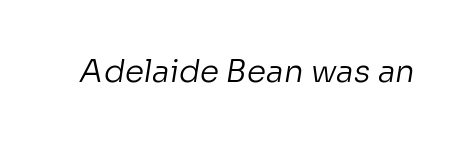
{"serif": "no", "bold": "no", "weight": "regular", "width": "normal", "stroke_contrast": "low", "x_height": "medium", "monospaced": "no", "underline": "no", "letter_spacing": "normal", "letter_spacing_em": 0.0, "glyph_px": 31}
